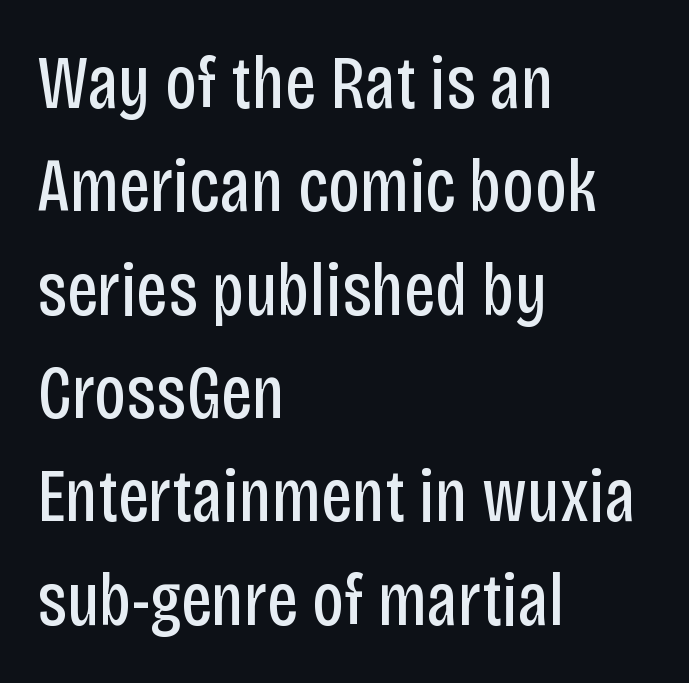
Q: Is the text bold? A: No.
Q: Is the text italic (slanted)? A: No, it is upright.
Q: Is the typeface a serif or a sans-serif typeface? A: Sans-serif.
Q: Is the text underlined? A: No.
Q: How is the paragraph aligned? A: Left-aligned.
Q: Is the spacing between letters normal or unusually wide? A: Normal.
Q: Is the spacing between lines tight, normal or loose? A: Normal.
Q: Width (condensed, normal, or wide)? A: Condensed.
Q: Stroke contrast? A: Low.
Q: x-height? A: Large.
Q: Monospaced? A: No.
